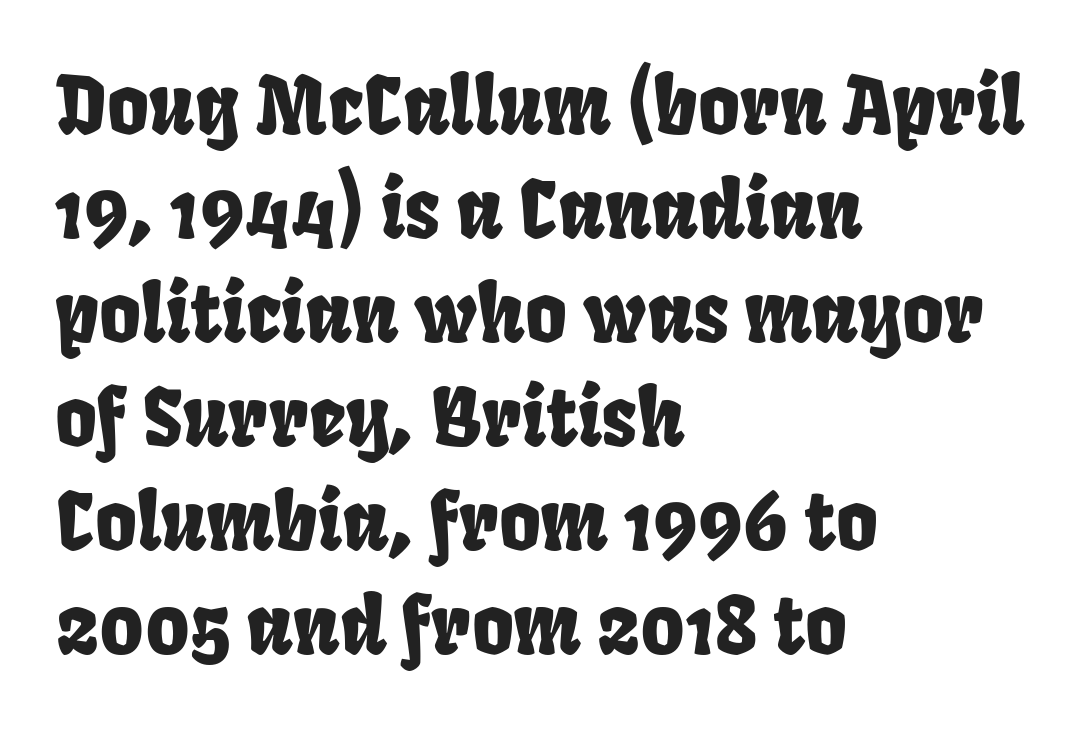
Q: Is the typeface a serif or a sans-serif typeface? A: Sans-serif.
Q: Is the text underlined? A: No.
Q: How is the paragraph aligned? A: Left-aligned.
Q: Is the spacing between letters normal or unusually wide? A: Normal.
Q: Is the spacing between lines tight, normal or loose? A: Normal.
Q: Width (condensed, normal, or wide)? A: Condensed.
Q: Stroke contrast? A: Low.
Q: x-height? A: Large.
Q: Monospaced? A: No.
